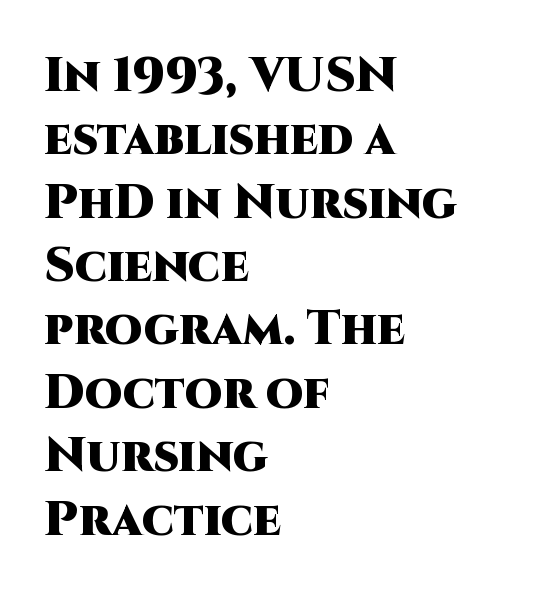
The passage shown is emphatically bold. Observe the ordinary spacing: letters are neighbours, not strangers. Each letter keeps its own natural width here, so spacing adapts to shape. The space beneath each line is pristine and unruled. A sans-serif font was chosen for this passage. Italic? Not at all — the glyphs are vertical.
